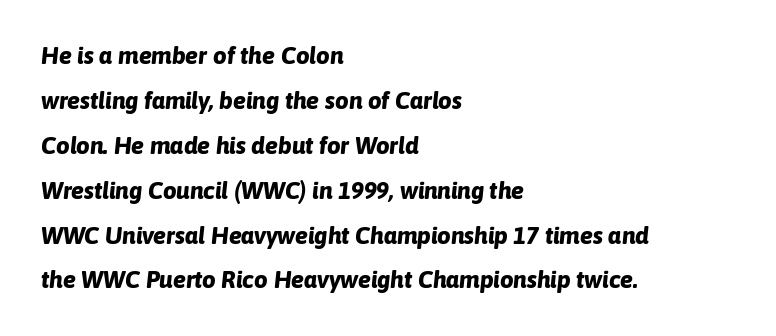
{"italic": "yes", "lean": "right", "slant_degrees": 6, "bold": "yes", "underline": "no", "align": "left", "line_spacing_ratio": 1.87, "letter_spacing": "normal", "letter_spacing_em": 0.0, "glyph_px": 24}
